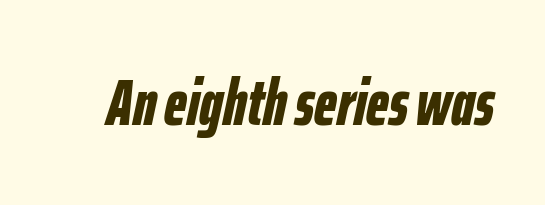
Q: Is the text bold? A: Yes.
Q: Is the text italic (slanted)? A: Yes, it leans right by about 12 degrees.
Q: Is the text underlined? A: No.
Q: Is the spacing between letters normal or unusually wide? A: Normal.
Q: Width (condensed, normal, or wide)? A: Condensed.
Q: Stroke contrast? A: Low.
Q: x-height? A: Medium.
Q: Monospaced? A: No.
